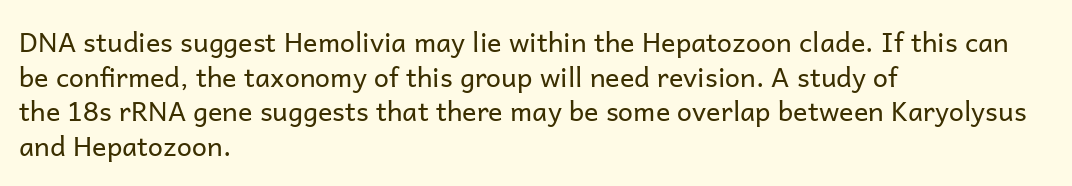
The image shows 27 px text type, upright; set left-aligned, normal line spacing (1.28x), normal letter spacing, not underlined.
